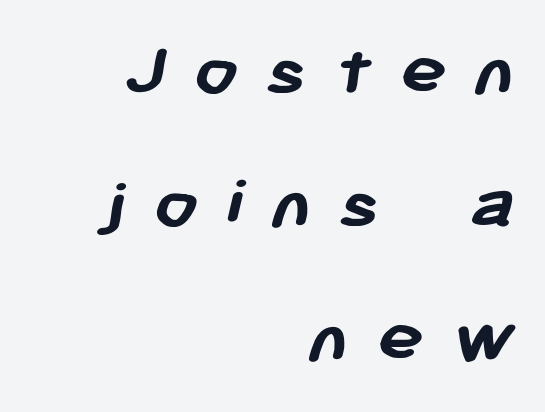
The image shows 78 px semibold sans-serif type; set right-aligned, line spacing 1.71x, unusually wide letter spacing (+0.35 em), not underlined; low stroke contrast and a medium x-height.
